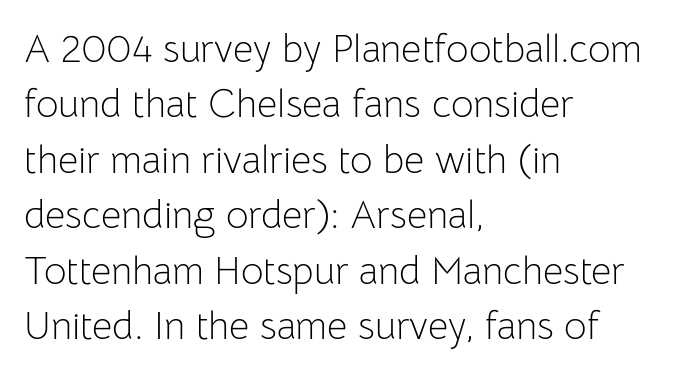
{"serif": "no", "italic": "no", "bold": "no", "weight": "light", "width": "normal", "stroke_contrast": "low", "x_height": "medium", "monospaced": "no", "underline": "no", "align": "left", "line_spacing": "normal", "line_spacing_ratio": 1.42, "letter_spacing": "normal", "letter_spacing_em": 0.0, "glyph_px": 39}
